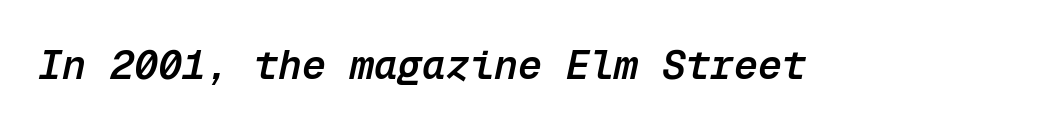
Q: Is the text bold? A: Semi-bold.
Q: Is the text italic (slanted)? A: Yes, it leans right by about 12 degrees.
Q: Is the text underlined? A: No.
Q: Is the spacing between letters normal or unusually wide? A: Normal.
Q: Width (condensed, normal, or wide)? A: Normal.
Q: Stroke contrast? A: Low.
Q: x-height? A: Medium.
Q: Monospaced? A: Yes.
